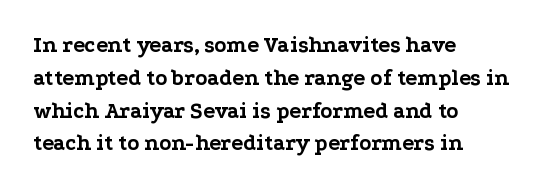
The image shows 22 px bold type, upright; set left-aligned, normal line spacing (1.49x), normal letter spacing, not underlined.
